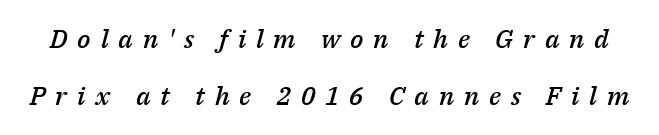
The image shows 26 px text type, italic (leaning right); set loose line spacing (2.2x), unusually wide letter spacing (+0.38 em), not underlined.
